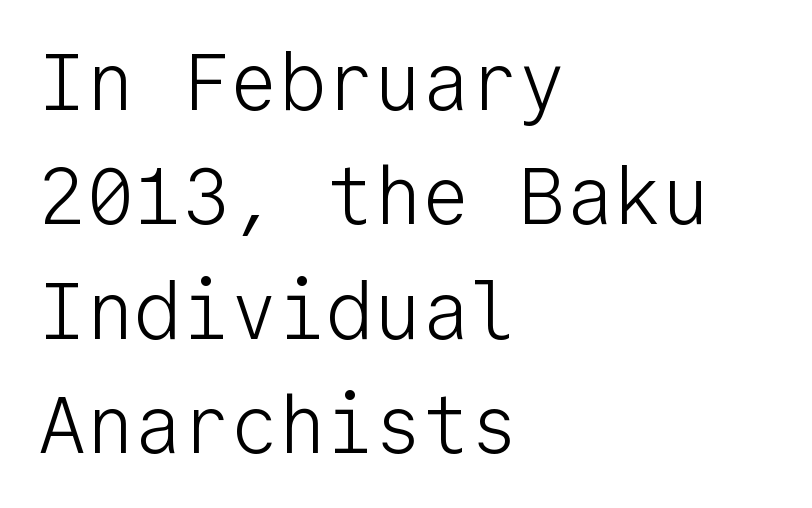
Q: Is the text bold? A: No.
Q: Is the text italic (slanted)? A: No, it is upright.
Q: Is the typeface a serif or a sans-serif typeface? A: Sans-serif.
Q: Is the text underlined? A: No.
Q: How is the paragraph aligned? A: Left-aligned.
Q: Is the spacing between letters normal or unusually wide? A: Normal.
Q: Is the spacing between lines tight, normal or loose? A: Normal.
Q: Width (condensed, normal, or wide)? A: Normal.
Q: Stroke contrast? A: Low.
Q: x-height? A: Medium.
Q: Monospaced? A: Yes.
